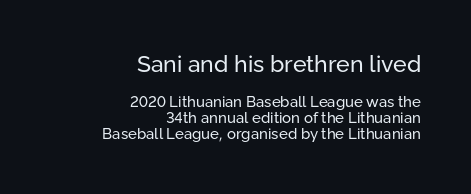
Q: Is the text bold? A: No.
Q: Is the text italic (slanted)? A: No, it is upright.
Q: Is the text underlined? A: No.
Q: How is the paragraph aligned? A: Right-aligned.
Q: Is the spacing between letters normal or unusually wide? A: Normal.
Q: Is the spacing between lines tight, normal or loose? A: Tight.
Q: Which block of text is set in a larger size, the first (top) or the second (bottom)? A: The first (top) one.
